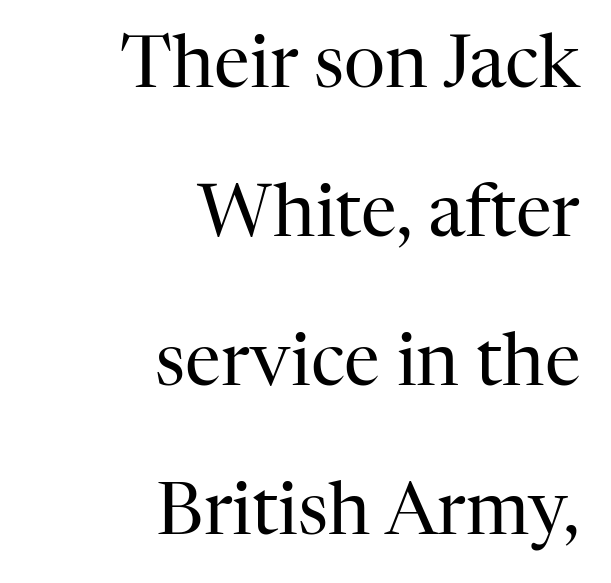
Q: Is the text bold? A: No.
Q: Is the text italic (slanted)? A: No, it is upright.
Q: Is the typeface a serif or a sans-serif typeface? A: Serif.
Q: Is the text underlined? A: No.
Q: How is the paragraph aligned? A: Right-aligned.
Q: Is the spacing between letters normal or unusually wide? A: Normal.
Q: Is the spacing between lines tight, normal or loose? A: Loose.
Q: Width (condensed, normal, or wide)? A: Normal.
Q: Stroke contrast? A: High.
Q: x-height? A: Medium.
Q: Monospaced? A: No.
